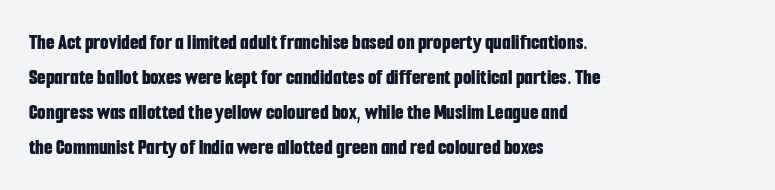
{"italic": "no", "bold": "yes", "underline": "no", "align": "left", "line_spacing": "normal", "line_spacing_ratio": 1.59, "letter_spacing": "normal", "letter_spacing_em": 0.0, "glyph_px": 22}
